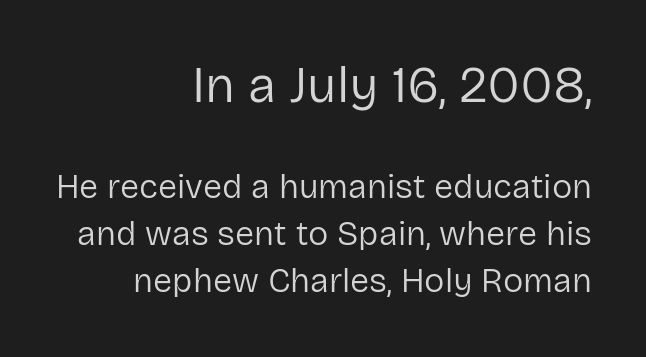
Is there much room between lines? A standard amount, neither cramped nor airy. Weight: in the light-to-regular range. If you drew a ruler down the right edge, every line would touch it. The horizontal fit of the characters is conventional and even. Unmarked baselines from the first word to the last.
